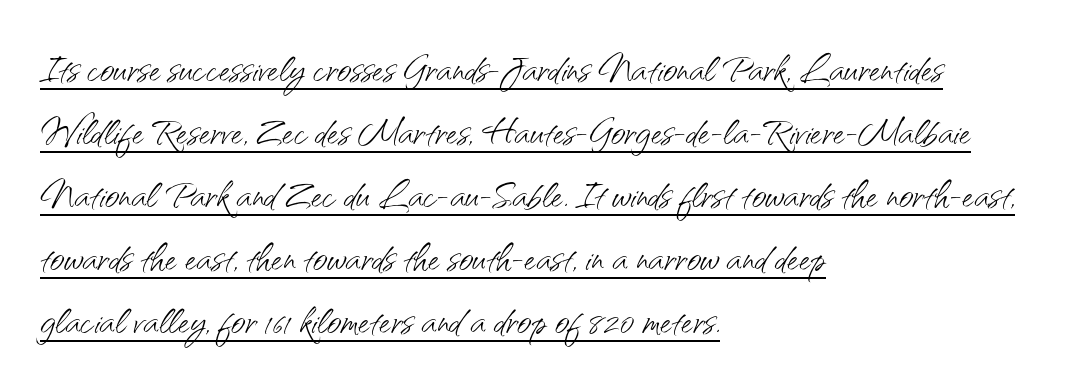
This sample uses plain, unmodified letter spacing. Horizontal bands of white between lines are of average thickness. The typesetter has applied underlining to the passage shown. Looks like regular typesetting: each glyph gets only the width it needs.
